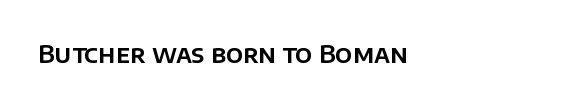
{"italic": "no", "underline": "no", "align": "left", "letter_spacing": "normal", "letter_spacing_em": 0.0, "glyph_px": 24}
